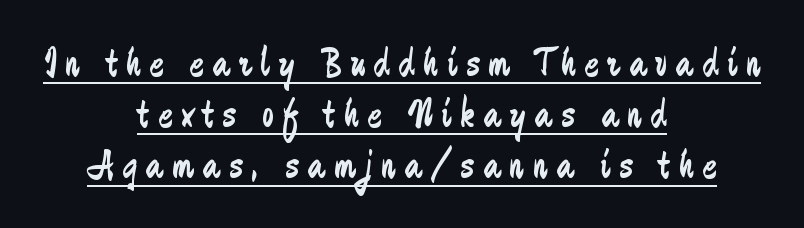
The image shows 42 px regular-weight, condensed sans-serif type; set centered, line spacing 1.22x, unusually wide letter spacing (+0.21 em), underlined; low stroke contrast and a medium x-height.
